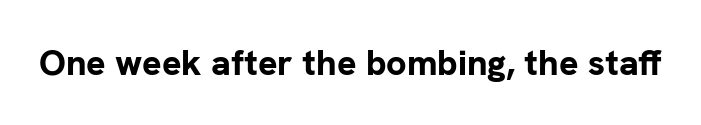
This sample uses plain, unmodified letter spacing. Examine the stroke ends and you'll find no serifs. Spacing verdict: proportional, widths tailored to each character. The specimen reads as upright at a glance.
